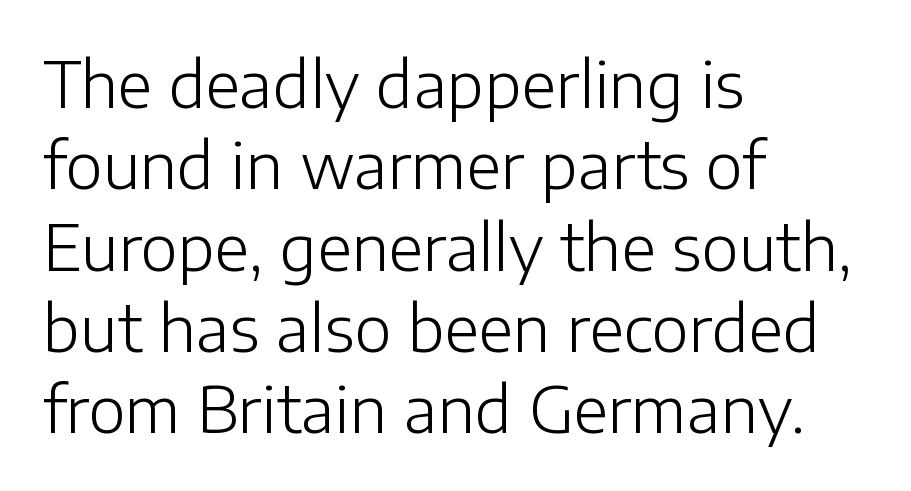
The glyphs in this specimen are sans serif. This sample has the flowing, uneven cadence of proportional lettering. Tall strokes in this sample are plumb rather than angled. The space between consecutive lines is moderate. Line starts are locked; line ends wander. Underline: absent.
